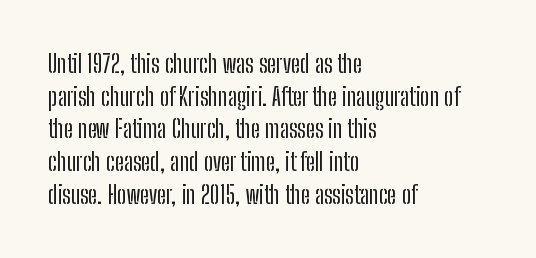
The tracking reads as untouched default to a designer's eye. Has an underline been added? It has not. Where is the straight margin? On the left. A typesetter would call this leading conventional body-copy spacing.
